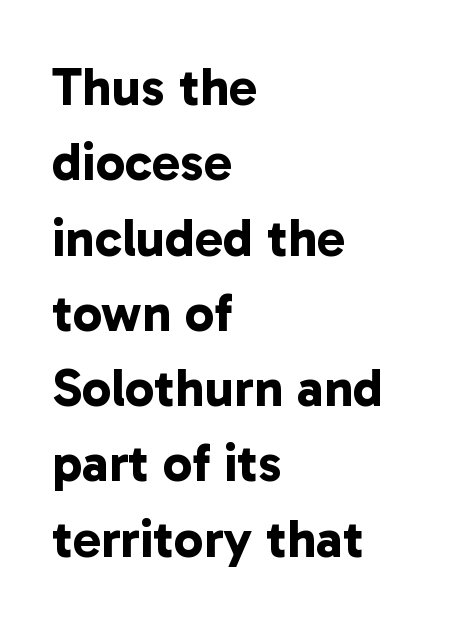
Q: Is the text bold? A: Yes.
Q: Is the typeface a serif or a sans-serif typeface? A: Sans-serif.
Q: Is the text underlined? A: No.
Q: How is the paragraph aligned? A: Left-aligned.
Q: Is the spacing between letters normal or unusually wide? A: Normal.
Q: Is the spacing between lines tight, normal or loose? A: Normal.
Q: Width (condensed, normal, or wide)? A: Normal.
Q: Stroke contrast? A: Low.
Q: x-height? A: Medium.
Q: Monospaced? A: No.
